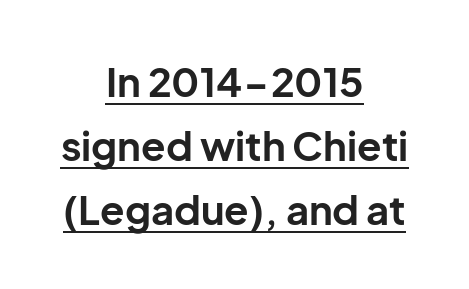
Casual observation: everything's sitting right in the middle. Does a line run under the words? Yes, clearly. The lettering stays uniformly vertical, giving the passage a roman look. Is the type bold? Yes — the strokes are clearly thick and heavy. Tracking value appears to be zero — textbook default spacing. Unlike a traditional serif, this face leaves its strokes unadorned.
